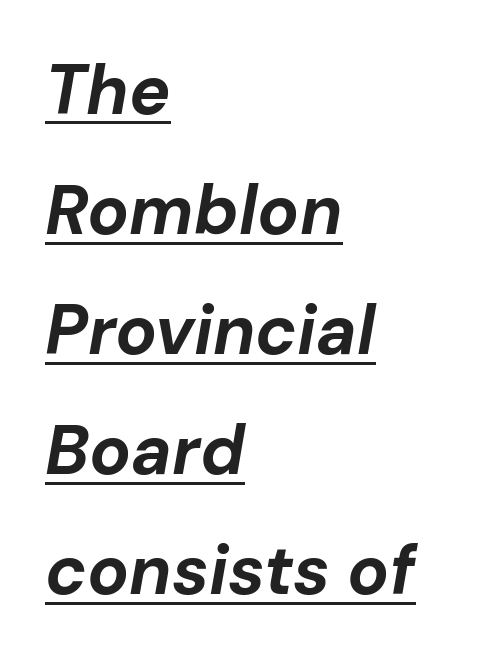
One-word summary of the alignment: left. A baseline rule has been typeset under these characters. Each letter keeps its own natural width here, so spacing adapts to shape. In terms of weight, the rendering is a true, heavy bold.
